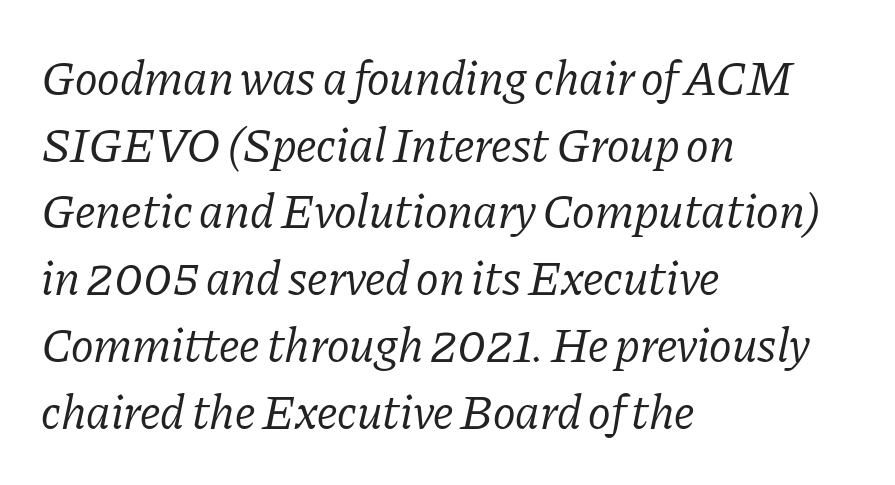
Compared with typical paragraphs, the rows here are spaced about the same. Anything drawn beneath the words? Only blank space. What stands out about the letter spacing? Nothing — it is the standard amount. The text block is weighted toward the left margin, trailing off unevenly rightward. Observe the lean: these are italic letterforms. Spacing verdict: proportional, widths tailored to each character.
